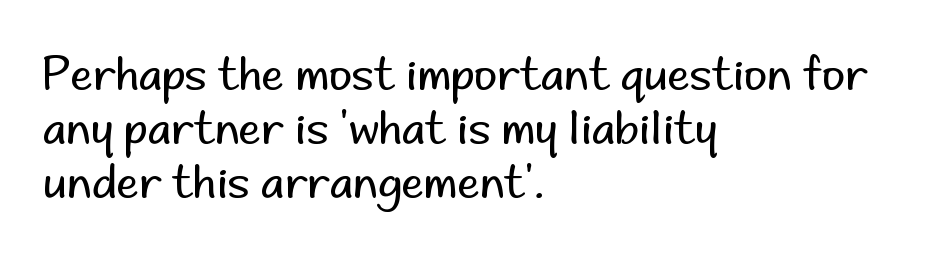
{"serif": "no", "italic": "no", "bold": "no", "weight": "regular", "width": "normal", "stroke_contrast": "low", "x_height": "small", "monospaced": "no", "underline": "no", "align": "left", "line_spacing_ratio": 1.2, "letter_spacing": "normal", "letter_spacing_em": 0.0, "glyph_px": 45}
